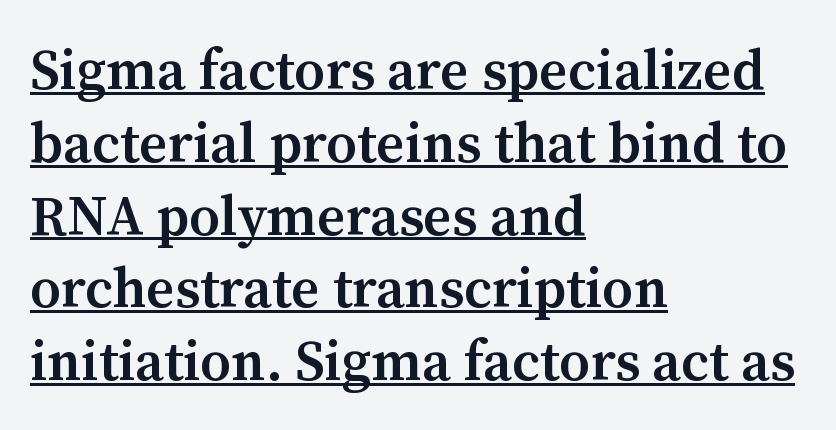
The image shows 56 px semibold serif type, upright; set left-aligned, normal line spacing (1.3x), normal letter spacing, underlined; medium stroke contrast and a medium x-height.
